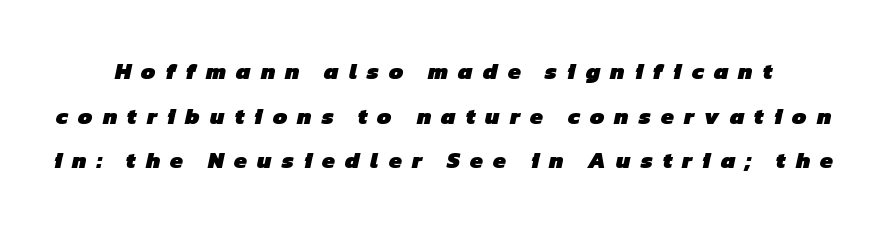
{"bold": "yes", "underline": "no", "line_spacing": "loose", "line_spacing_ratio": 1.94, "letter_spacing": "wide", "letter_spacing_em": 0.44, "glyph_px": 23}
